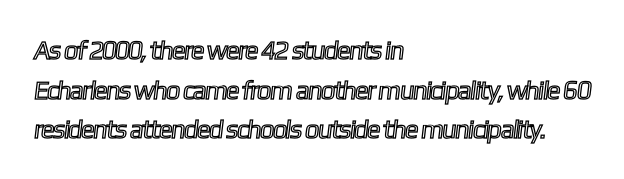
The passage shown is not underscored anywhere. Regarding leading, the lines here are spaced in the standard way. Line starts are locked; line ends wander. No extra tracking has been applied to these lines.
